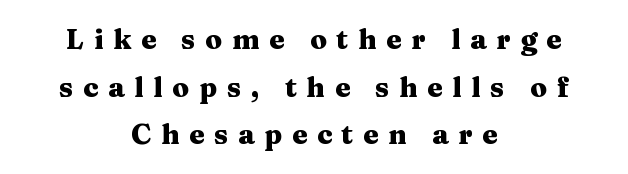
Unmarked baselines from the first word to the last. It's the straight-up-and-down kind of type. The letters advance in unequal steps, a hallmark of proportional type. Caption: bold face, heavy strokes. Regular leading. Here the glyphs are tracked loosely, breaking word shapes into spaced letters.
